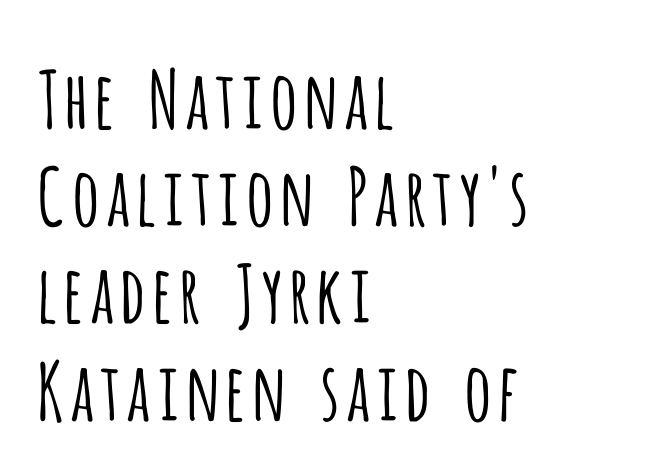
{"serif": "no", "italic": "no", "bold": "no", "weight": "light", "width": "condensed", "stroke_contrast": "low", "x_height": "large", "monospaced": "no", "underline": "no", "align": "left", "line_spacing_ratio": 1.23, "letter_spacing": "normal", "letter_spacing_em": 0.0, "glyph_px": 79}
